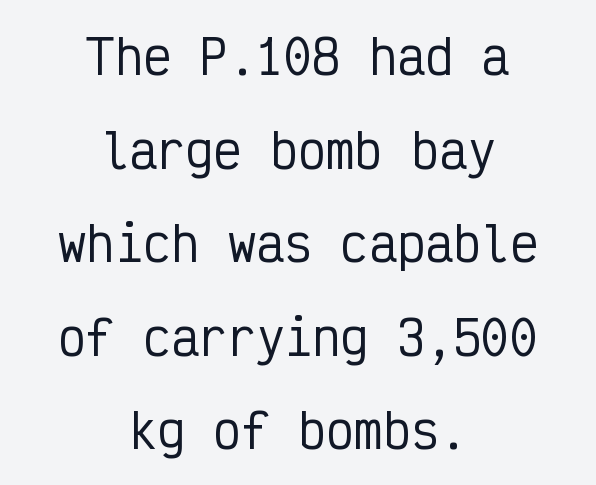
The image shows 47 px condensed sans-serif type, upright, monospaced; set centered, loose line spacing (1.99x), normal letter spacing, not underlined; low stroke contrast and a medium x-height.
